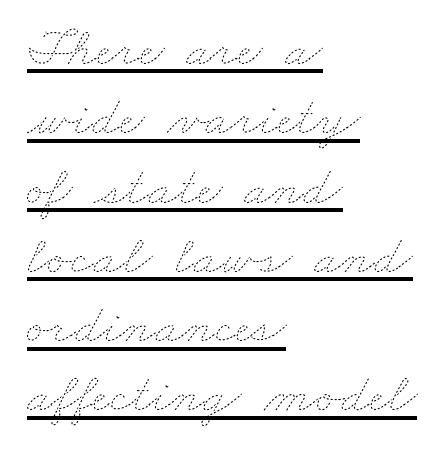
A typographer would call this underscored text. These lines are rendered in a variable-pitch font. Vertical stems look standard width or narrower in stroke. Look at the tracking — it's just the regular setting, nothing added. Line spacing here is normal. The compositor pushed each line to the left boundary.
